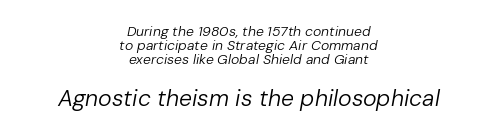
Q: Is the text bold? A: No.
Q: Is the text italic (slanted)? A: Yes, it leans right by about 10 degrees.
Q: Is the text underlined? A: No.
Q: How is the paragraph aligned? A: Centered.
Q: Is the spacing between letters normal or unusually wide? A: Normal.
Q: Is the spacing between lines tight, normal or loose? A: Tight.
Q: Which block of text is set in a larger size, the first (top) or the second (bottom)? A: The second (bottom) one.
